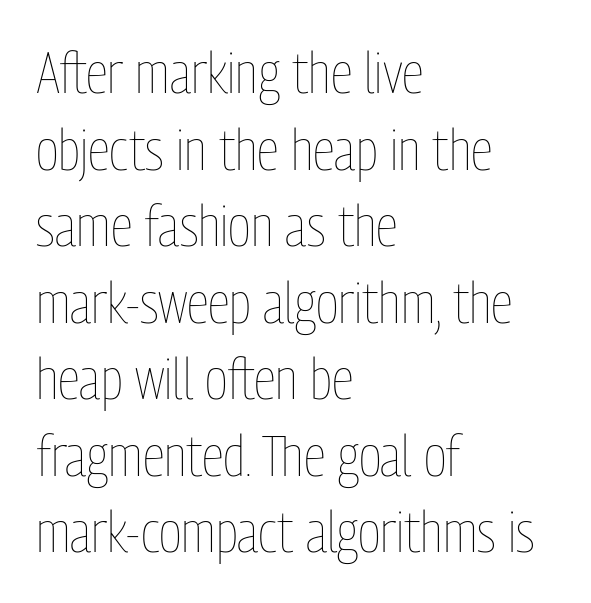
The image shows 58 px thin, condensed type, upright; set left-aligned, normal line spacing (1.32x), normal letter spacing, not underlined; low stroke contrast and a medium x-height.
